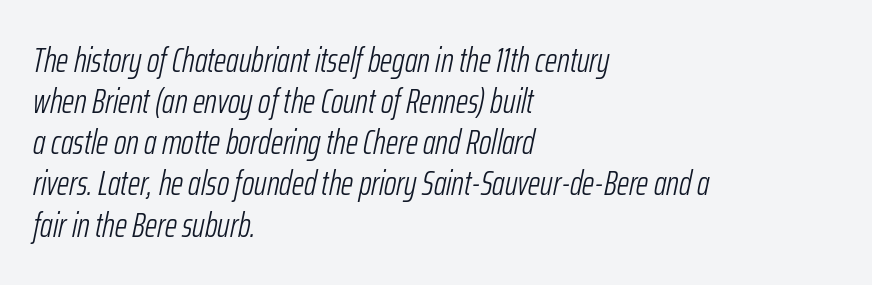
{"italic": "yes", "lean": "right", "slant_degrees": 12, "bold": "no", "weight": "light", "width": "condensed", "stroke_contrast": "low", "x_height": "medium", "monospaced": "no", "underline": "no", "align": "left", "line_spacing_ratio": 1.21, "letter_spacing": "normal", "letter_spacing_em": 0.0, "glyph_px": 34}
